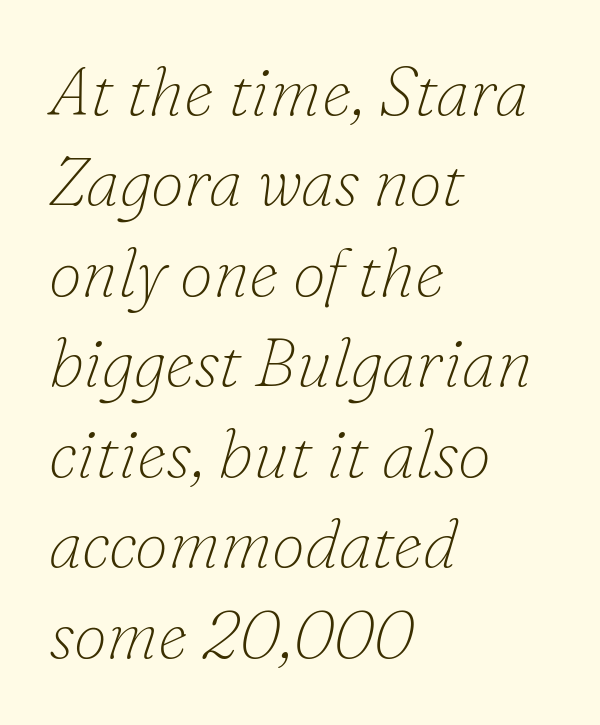
The space directly below the letters is spotless. Emphasis-style slanted type is in use. Weight: regular or lighter. Line spacing here is normal.
